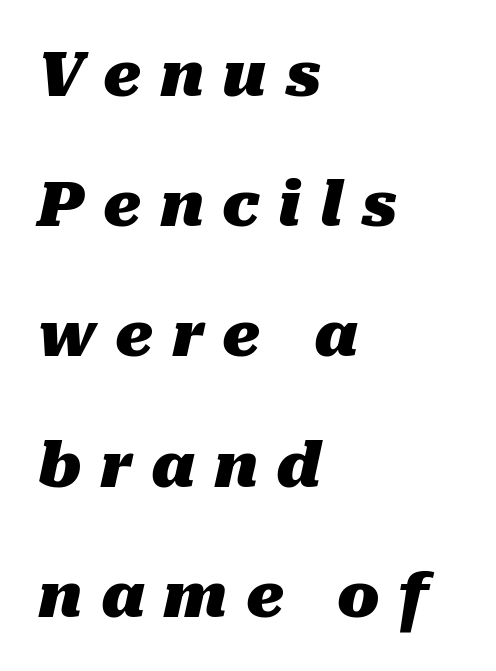
Q: Is the text bold? A: Yes.
Q: Is the text italic (slanted)? A: Yes, it leans right by about 10 degrees.
Q: Is the text underlined? A: No.
Q: How is the paragraph aligned? A: Left-aligned.
Q: Is the spacing between letters normal or unusually wide? A: Unusually wide.
Q: Is the spacing between lines tight, normal or loose? A: Loose.
Q: Width (condensed, normal, or wide)? A: Normal.
Q: Stroke contrast? A: Medium.
Q: x-height? A: Medium.
Q: Monospaced? A: No.
